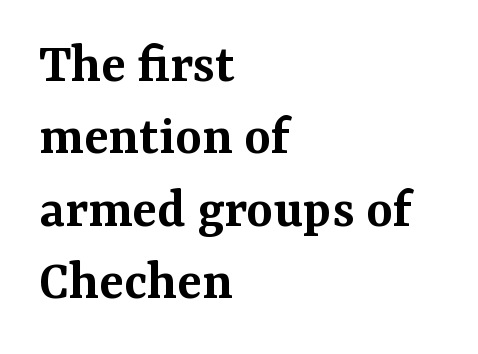
{"serif": "yes", "italic": "no", "bold": "semi", "weight": "semibold", "width": "normal", "stroke_contrast": "medium", "x_height": "medium", "monospaced": "no", "underline": "no", "align": "left", "line_spacing": "normal", "line_spacing_ratio": 1.27, "letter_spacing": "normal", "letter_spacing_em": 0.0, "glyph_px": 57}
